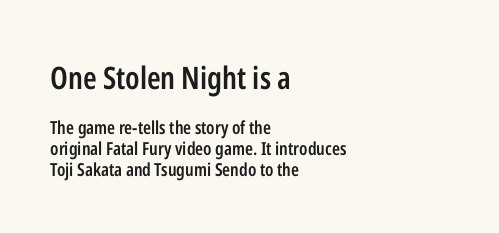
The image shows 31 px semibold, condensed sans-serif type, upright; set left-aligned, line spacing 1.16x, normal letter spacing, not underlined; the first (top) block is 1.72x larger; low stroke contrast and a medium x-height.
